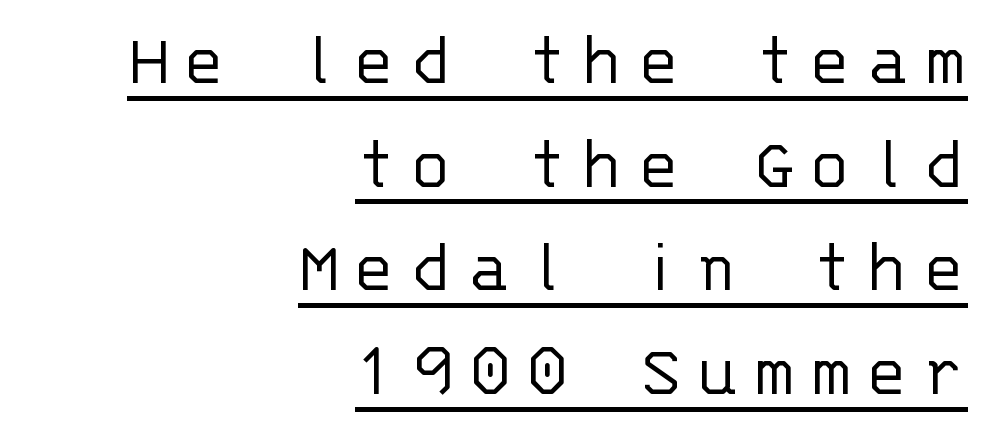
{"serif": "no", "italic": "no", "bold": "no", "weight": "light", "width": "normal", "stroke_contrast": "low", "x_height": "large", "monospaced": "yes", "underline": "yes", "align": "right", "line_spacing": "normal", "line_spacing_ratio": 1.33, "glyph_px": 78}
